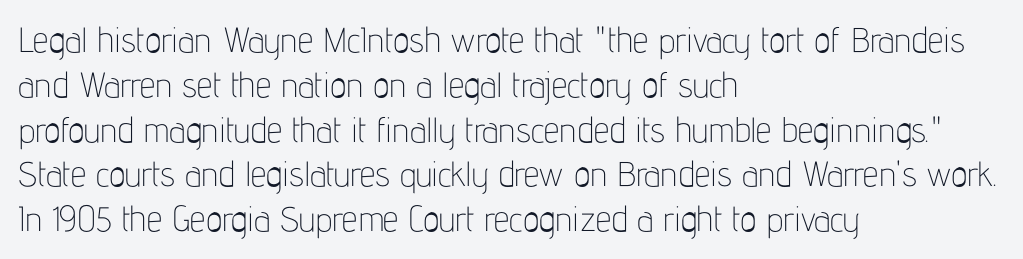
{"serif": "no", "italic": "no", "bold": "no", "weight": "thin", "width": "condensed", "stroke_contrast": "low", "x_height": "medium", "monospaced": "no", "underline": "no", "align": "left", "line_spacing": "normal", "line_spacing_ratio": 1.28, "letter_spacing": "normal", "letter_spacing_em": 0.0, "glyph_px": 35}
